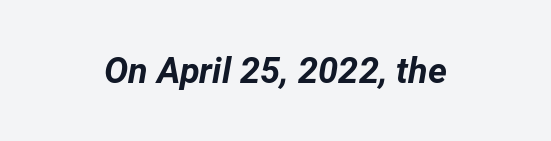
{"italic": "yes", "lean": "right", "slant_degrees": 12, "bold": "yes", "weight": "bold", "width": "normal", "stroke_contrast": "low", "x_height": "medium", "monospaced": "no", "underline": "no", "letter_spacing": "normal", "letter_spacing_em": 0.0, "glyph_px": 36}
